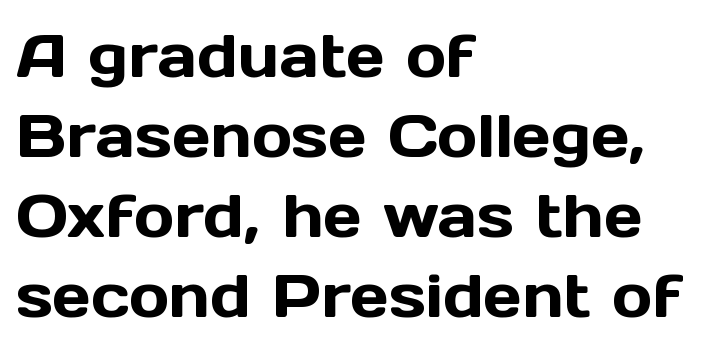
The image shows 61 px sans-serif type, upright; set left-aligned, normal line spacing (1.31x), normal letter spacing, not underlined; a medium x-height.
